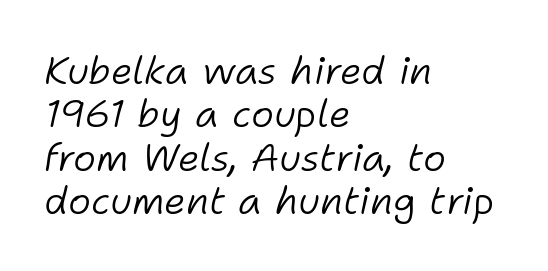
{"italic": "yes", "lean": "right", "slant_degrees": 11, "bold": "no", "weight": "light", "width": "normal", "stroke_contrast": "low", "x_height": "medium", "monospaced": "no", "underline": "no", "align": "left", "line_spacing": "tight", "line_spacing_ratio": 1.11, "letter_spacing": "normal", "letter_spacing_em": 0.0, "glyph_px": 39}
